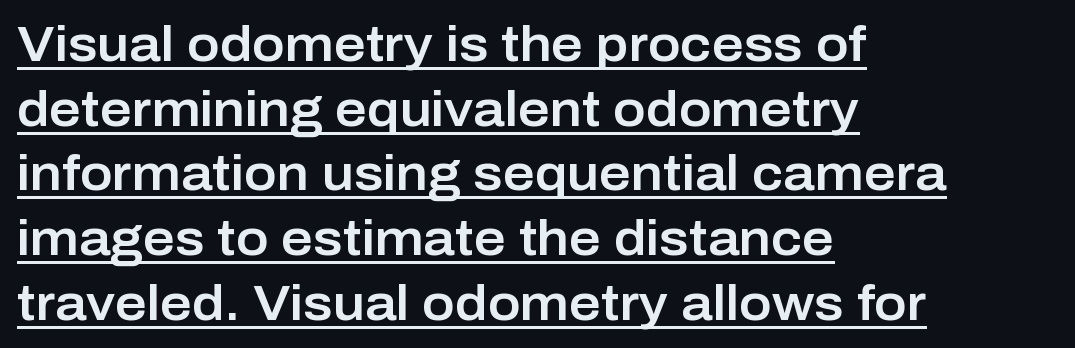
{"serif": "no", "italic": "no", "width": "normal", "stroke_contrast": "low", "x_height": "medium", "monospaced": "no", "underline": "yes", "align": "left", "line_spacing": "normal", "line_spacing_ratio": 1.32, "letter_spacing": "normal", "letter_spacing_em": 0.0, "glyph_px": 49}
